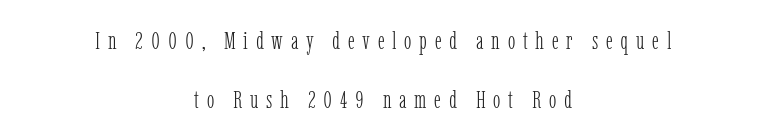
The image shows 25 px text type, upright; set centered, loose line spacing (2.35x), unusually wide letter spacing (+0.31 em), not underlined.
